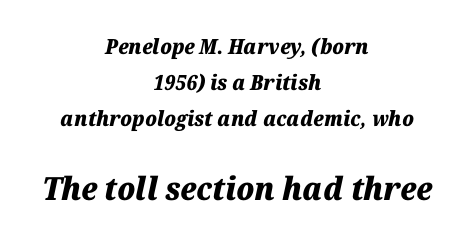
Q: Is the text bold? A: Yes.
Q: Is the text italic (slanted)? A: Yes, it leans right by about 12 degrees.
Q: Is the text underlined? A: No.
Q: How is the paragraph aligned? A: Centered.
Q: Is the spacing between letters normal or unusually wide? A: Normal.
Q: Which block of text is set in a larger size, the first (top) or the second (bottom)? A: The second (bottom) one.
Q: Width (condensed, normal, or wide)? A: Normal.
Q: Stroke contrast? A: Medium.
Q: x-height? A: Medium.
Q: Monospaced? A: No.
